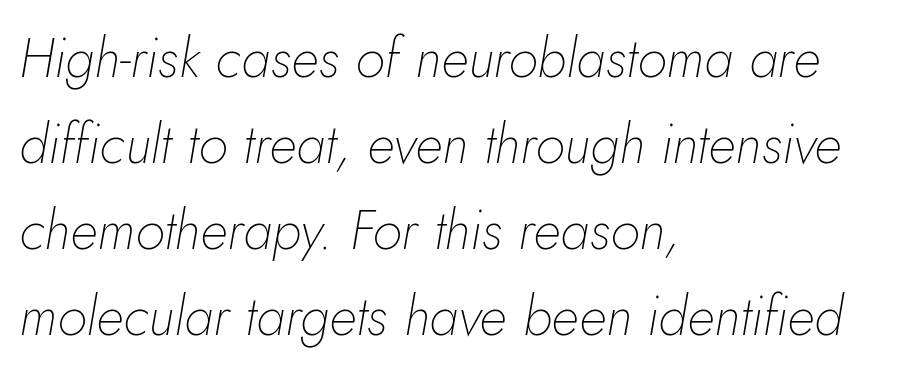
The image shows 54 px thin type, italic (leaning right); set left-aligned, normal line spacing (1.59x), normal letter spacing, not underlined; low stroke contrast and a small x-height.
